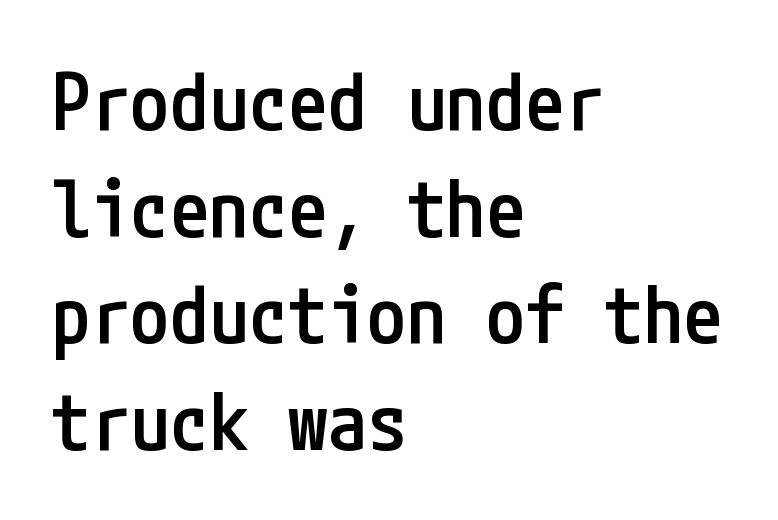
The image shows 79 px semibold, condensed sans-serif type, upright; set left-aligned, normal line spacing (1.35x), normal letter spacing, not underlined; low stroke contrast and a medium x-height.
